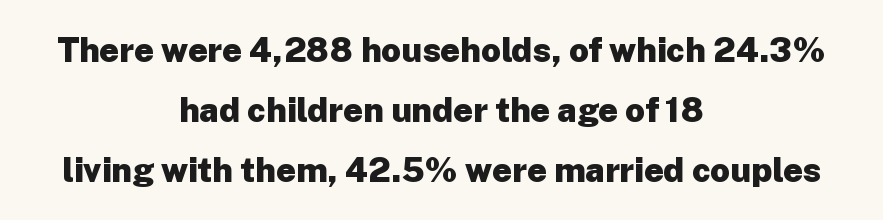
Plain, unruled lines of type. Letter spacing: default. Font category for this specimen: sans-serif. Typographic density is high because the face is bold.
